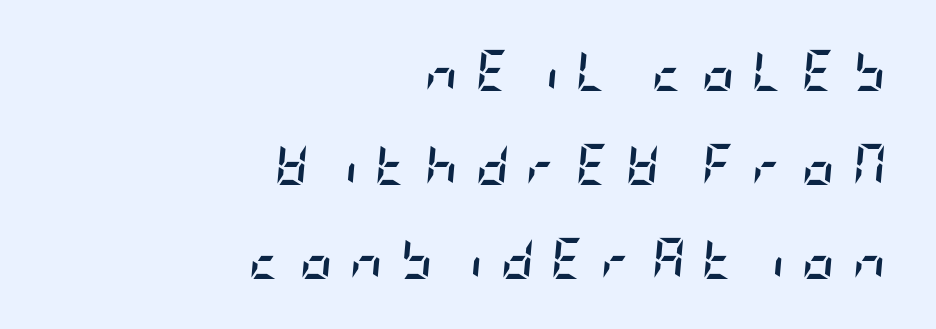
The image shows 41 px semibold, condensed type, italic (leaning right); set right-aligned, loose line spacing (2.29x), unusually wide letter spacing (+0.41 em), not underlined; low stroke contrast and a large x-height.
